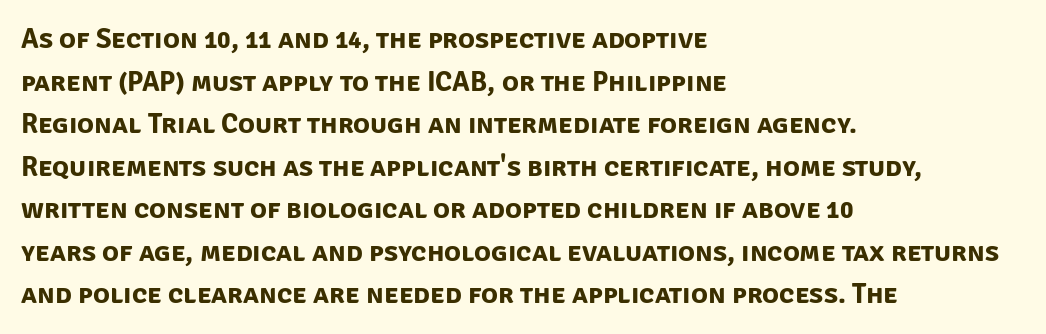
Q: Is the text bold? A: Yes.
Q: Is the typeface a serif or a sans-serif typeface? A: Sans-serif.
Q: Is the text underlined? A: No.
Q: How is the paragraph aligned? A: Left-aligned.
Q: Is the spacing between letters normal or unusually wide? A: Normal.
Q: Is the spacing between lines tight, normal or loose? A: Normal.
Q: Width (condensed, normal, or wide)? A: Normal.
Q: Stroke contrast? A: Low.
Q: x-height? A: Large.
Q: Monospaced? A: No.
